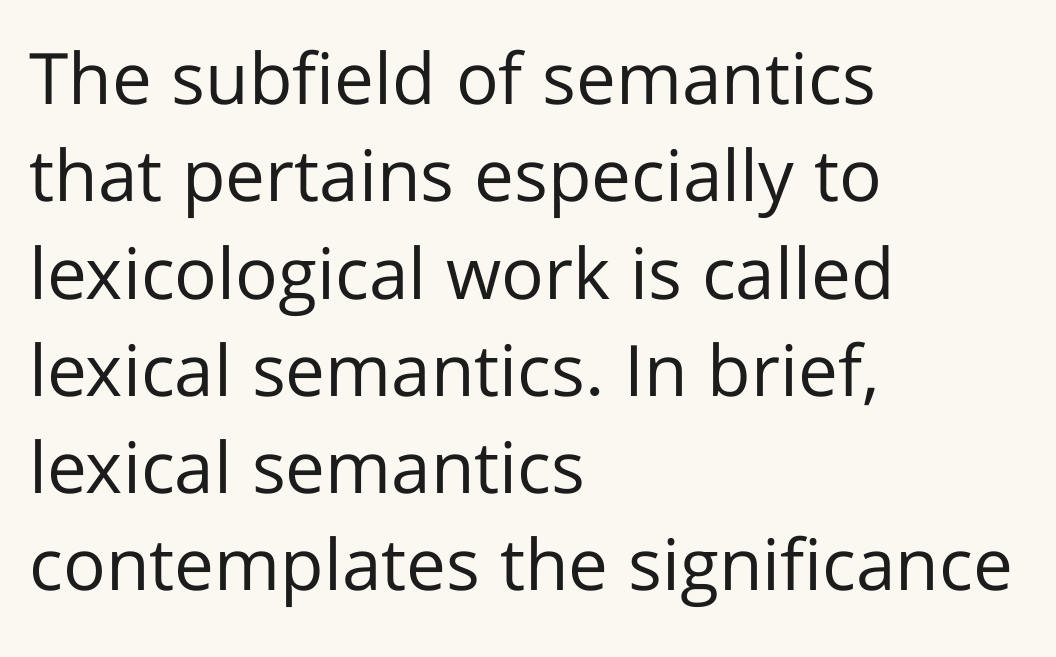
{"serif": "no", "italic": "no", "bold": "no", "weight": "regular", "width": "normal", "stroke_contrast": "low", "x_height": "medium", "monospaced": "no", "underline": "no", "align": "left", "line_spacing": "normal", "line_spacing_ratio": 1.37, "letter_spacing": "normal", "letter_spacing_em": 0.0, "glyph_px": 71}
